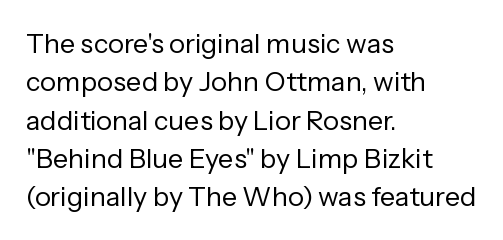
Q: Is the text bold? A: No.
Q: Is the text italic (slanted)? A: No, it is upright.
Q: Is the text underlined? A: No.
Q: How is the paragraph aligned? A: Left-aligned.
Q: Is the spacing between letters normal or unusually wide? A: Normal.
Q: Is the spacing between lines tight, normal or loose? A: Normal.
